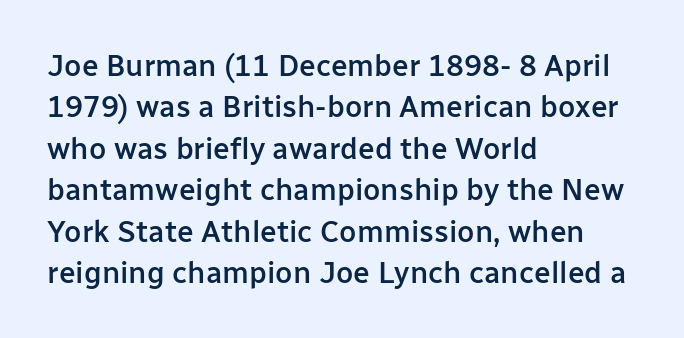
{"serif": "no", "italic": "no", "bold": "semi", "weight": "semibold", "width": "normal", "stroke_contrast": "low", "x_height": "medium", "monospaced": "no", "underline": "no", "align": "left", "line_spacing": "normal", "line_spacing_ratio": 1.38, "letter_spacing": "normal", "letter_spacing_em": 0.0, "glyph_px": 30}
